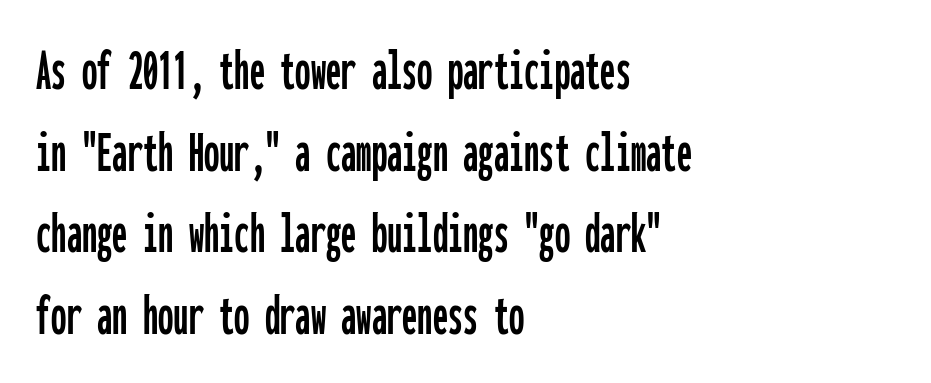
Q: Is the text italic (slanted)? A: No, it is upright.
Q: Is the typeface a serif or a sans-serif typeface? A: Sans-serif.
Q: Is the text underlined? A: No.
Q: How is the paragraph aligned? A: Left-aligned.
Q: Is the spacing between letters normal or unusually wide? A: Normal.
Q: Is the spacing between lines tight, normal or loose? A: Normal.
Q: Width (condensed, normal, or wide)? A: Condensed.
Q: Stroke contrast? A: Low.
Q: x-height? A: Medium.
Q: Monospaced? A: Yes.
